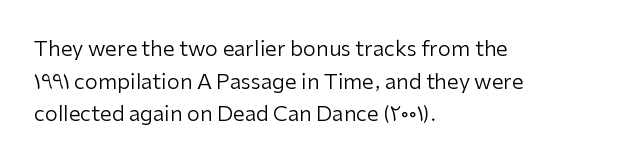
The axis of the letterforms is exactly vertical. Here the glyphs are tracked normally, forming tight word shapes. Descenders hang freely into open space. Line beginnings align vertically; line endings do not. The rows are spaced the way most documents space them.
